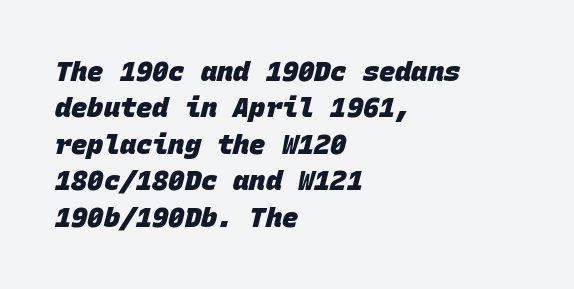
The image shows 27 px bold type; set left-aligned, normal line spacing (1.35x), normal letter spacing, not underlined.
